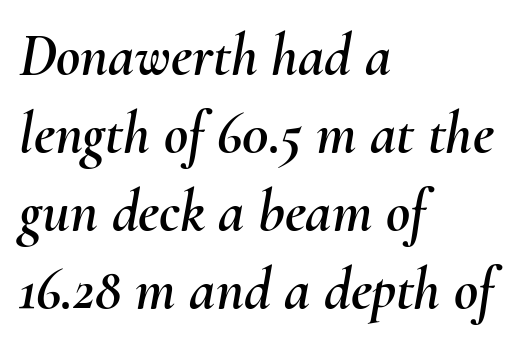
{"italic": "yes", "lean": "right", "slant_degrees": 10, "width": "normal", "stroke_contrast": "medium", "x_height": "small", "monospaced": "no", "underline": "no", "align": "left", "line_spacing": "normal", "line_spacing_ratio": 1.32, "letter_spacing": "normal", "letter_spacing_em": 0.0, "glyph_px": 59}
